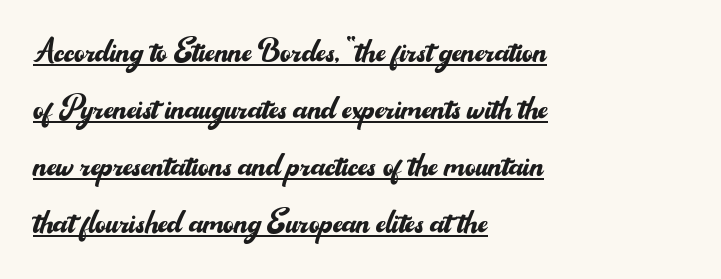
Q: Is the text bold? A: No.
Q: Is the text italic (slanted)? A: Yes.
Q: Is the typeface a serif or a sans-serif typeface? A: Sans-serif.
Q: Is the text underlined? A: Yes.
Q: How is the paragraph aligned? A: Left-aligned.
Q: Is the spacing between letters normal or unusually wide? A: Normal.
Q: Is the spacing between lines tight, normal or loose? A: Normal.
Q: Width (condensed, normal, or wide)? A: Normal.
Q: Stroke contrast? A: Medium.
Q: x-height? A: Small.
Q: Monospaced? A: No.
